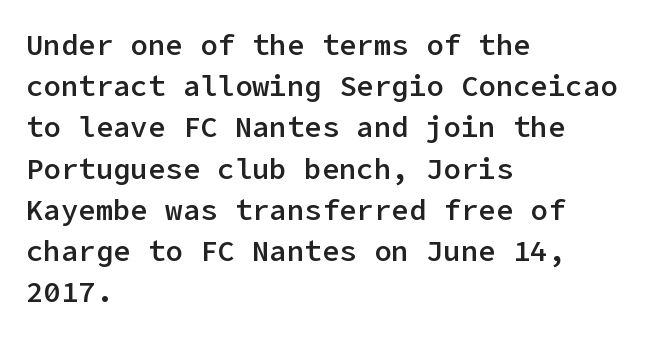
{"serif": "no", "italic": "no", "bold": "semi", "weight": "semibold", "width": "normal", "stroke_contrast": "low", "x_height": "medium", "underline": "no", "align": "left", "line_spacing": "normal", "line_spacing_ratio": 1.42, "letter_spacing": "normal", "letter_spacing_em": 0.0, "glyph_px": 29}
